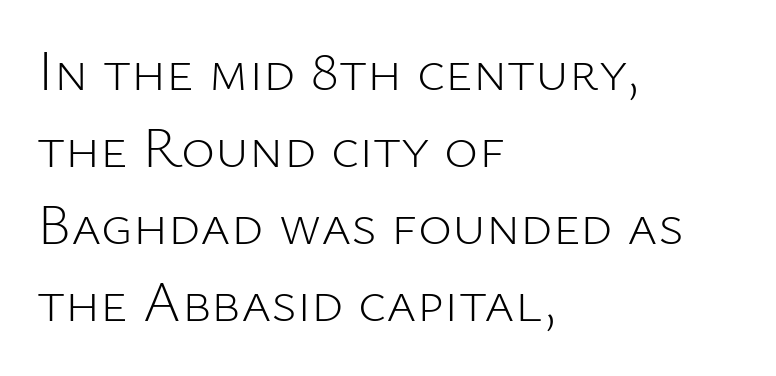
The image shows 58 px light sans-serif type, upright; set left-aligned, normal line spacing (1.33x), normal letter spacing, not underlined; low stroke contrast and a medium x-height.
